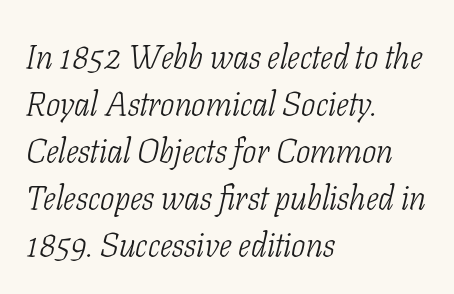
Small tapered or slab feet sit at the stroke ends, so this counts as serif. Descender tails drop into unmarked territory. Summary of weight: not heavy and not bold. The setting favours the left margin, as ordinary paragraphs usually do.
